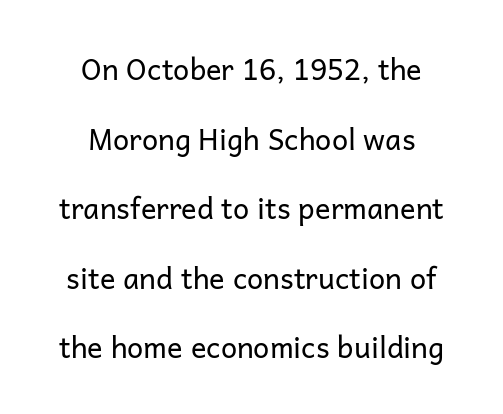
{"serif": "no", "italic": "no", "bold": "no", "weight": "regular", "width": "normal", "stroke_contrast": "low", "x_height": "medium", "monospaced": "no", "underline": "no", "align": "center", "line_spacing": "loose", "line_spacing_ratio": 2.4, "letter_spacing": "normal", "letter_spacing_em": 0.0, "glyph_px": 29}
